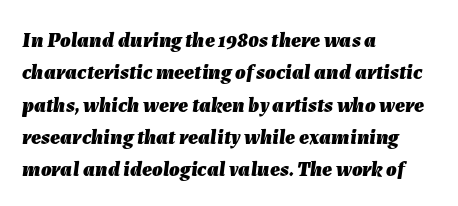
Q: Is the text bold? A: Yes.
Q: Is the text italic (slanted)? A: Yes, it leans right by about 7 degrees.
Q: Is the text underlined? A: No.
Q: How is the paragraph aligned? A: Left-aligned.
Q: Is the spacing between letters normal or unusually wide? A: Normal.
Q: Is the spacing between lines tight, normal or loose? A: Normal.
